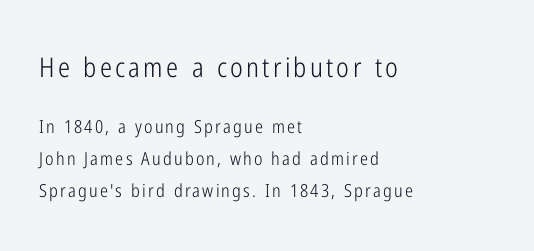
Q: Is the text bold? A: No.
Q: Is the text italic (slanted)? A: No, it is upright.
Q: Is the text underlined? A: No.
Q: How is the paragraph aligned? A: Left-aligned.
Q: Which block of text is set in a larger size, the first (top) or the second (bottom)? A: The first (top) one.
